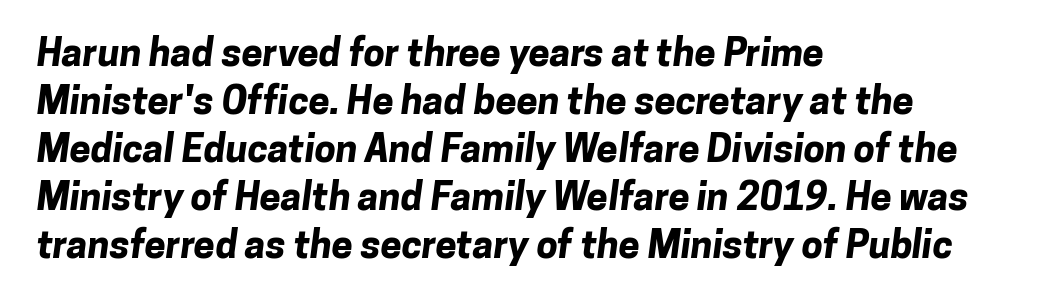
{"serif": "no", "bold": "yes", "weight": "bold", "width": "normal", "stroke_contrast": "low", "x_height": "medium", "monospaced": "no", "underline": "no", "align": "left", "line_spacing": "normal", "line_spacing_ratio": 1.26, "letter_spacing": "normal", "letter_spacing_em": 0.0, "glyph_px": 38}
